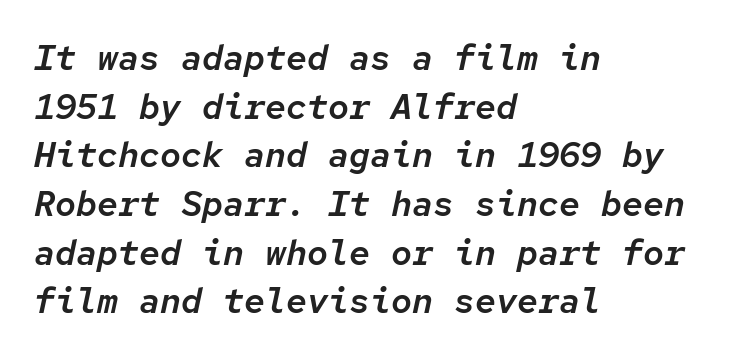
Observe the lean: these are italic letterforms. Summary of vertical rhythm: regular, with standard interline spacing. Monospaced: the letters line up in strict vertical columns. These lines keep a tight, regular rhythm from letter to letter. Is the block centered? No — it sits flush against the left margin. The space directly below the letters is spotless.
